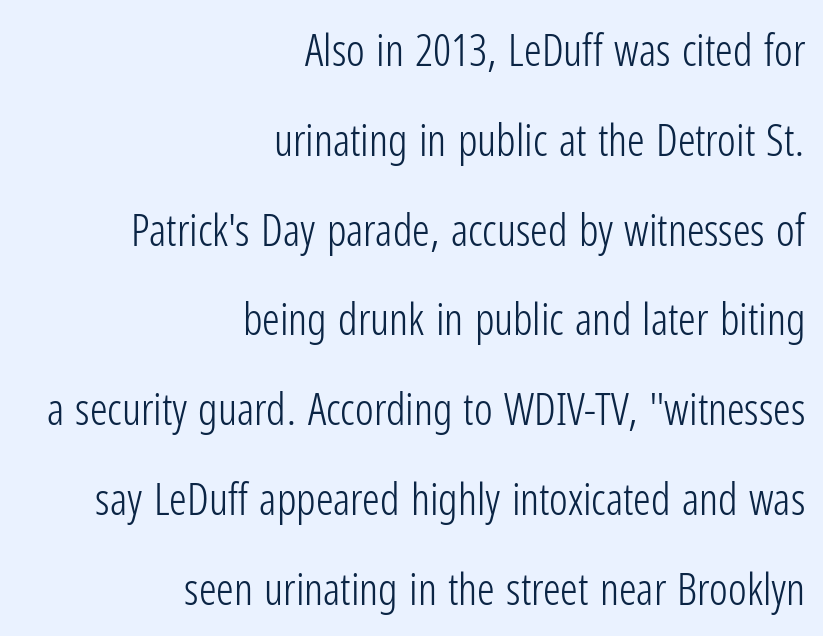
The letterforms sit shoulder to shoulder at normal distance. Compared with typical paragraphs, the rows here are farther apart. These lines stack with their right ends in a neat column. Bare-footed words on every line. Proportional: the letters do not fall into vertical columns.
